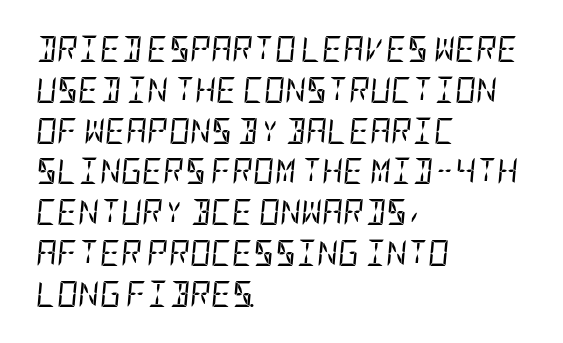
The image shows 26 px text type, italic (leaning right); set left-aligned, normal line spacing (1.57x), normal letter spacing, not underlined.
